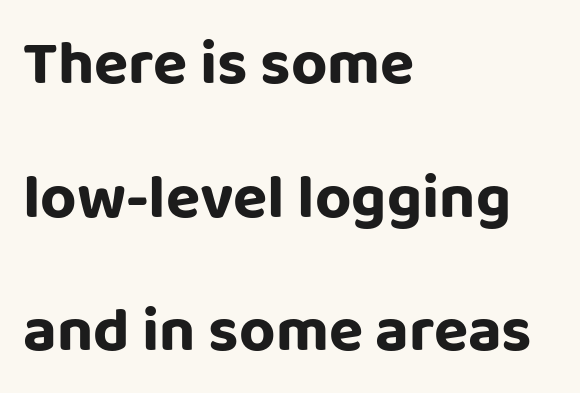
Note the varied advance widths — an 'i' is clearly narrower than an 'm'. Descender tails drop into unmarked territory. The text was rendered using a sans face with plain stroke endings. Leftover space on each line is placed entirely after the last word. Tracking here is standard; glyphs follow each other at the usual distance.
